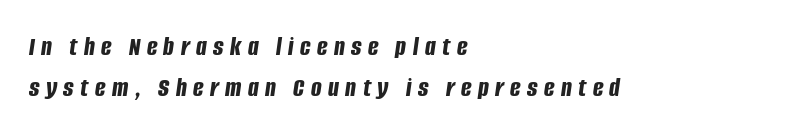
Q: Is the text bold? A: Yes.
Q: Is the text italic (slanted)? A: Yes, it leans right by about 8 degrees.
Q: Is the text underlined? A: No.
Q: How is the paragraph aligned? A: Left-aligned.
Q: Is the spacing between letters normal or unusually wide? A: Unusually wide.
Q: Is the spacing between lines tight, normal or loose? A: Normal.
Q: Width (condensed, normal, or wide)? A: Condensed.
Q: Stroke contrast? A: Low.
Q: x-height? A: Large.
Q: Monospaced? A: No.
